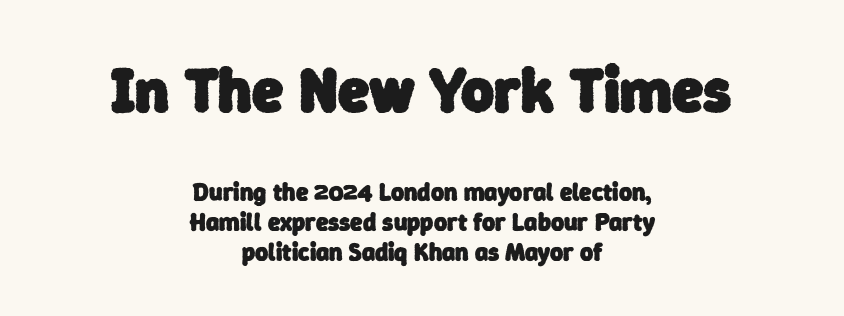
The image shows 63 px heavy sans-serif type; set centered, line spacing 1.21x, normal letter spacing, not underlined; the first (top) block is 2.52x larger; low stroke contrast and a medium x-height.
